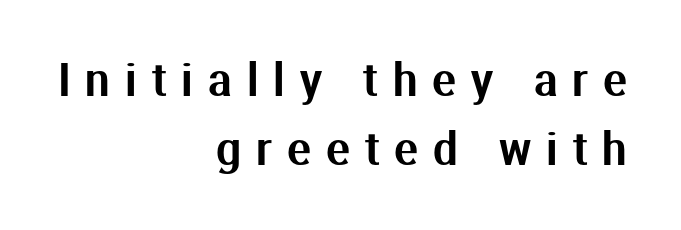
Q: Is the text italic (slanted)? A: No, it is upright.
Q: Is the typeface a serif or a sans-serif typeface? A: Sans-serif.
Q: Is the text underlined? A: No.
Q: How is the paragraph aligned? A: Right-aligned.
Q: Is the spacing between letters normal or unusually wide? A: Unusually wide.
Q: Is the spacing between lines tight, normal or loose? A: Normal.
Q: Width (condensed, normal, or wide)? A: Normal.
Q: Stroke contrast? A: Medium.
Q: x-height? A: Medium.
Q: Monospaced? A: No.
